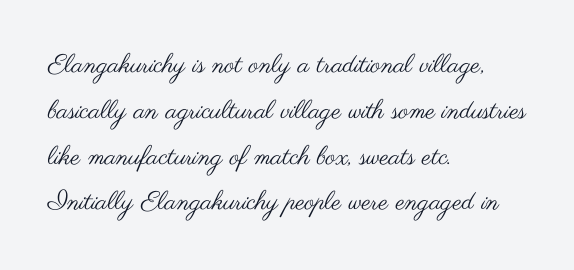
{"bold": "no", "underline": "no", "align": "left", "line_spacing_ratio": 1.76, "letter_spacing": "normal", "letter_spacing_em": 0.0, "glyph_px": 26}
